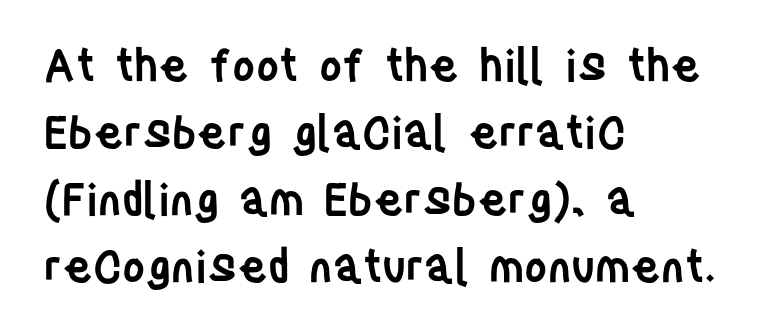
{"serif": "no", "italic": "no", "bold": "semi", "weight": "semibold", "width": "condensed", "stroke_contrast": "low", "x_height": "large", "monospaced": "no", "underline": "no", "align": "left", "line_spacing": "normal", "line_spacing_ratio": 1.52, "letter_spacing": "normal", "letter_spacing_em": 0.0, "glyph_px": 44}
